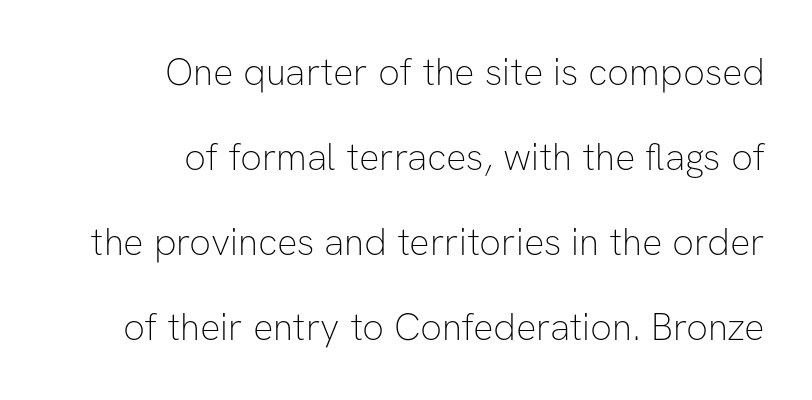
Q: Is the text bold? A: No.
Q: Is the text italic (slanted)? A: No, it is upright.
Q: Is the typeface a serif or a sans-serif typeface? A: Sans-serif.
Q: Is the text underlined? A: No.
Q: How is the paragraph aligned? A: Right-aligned.
Q: Is the spacing between letters normal or unusually wide? A: Normal.
Q: Is the spacing between lines tight, normal or loose? A: Loose.
Q: Width (condensed, normal, or wide)? A: Normal.
Q: Stroke contrast? A: Low.
Q: x-height? A: Medium.
Q: Monospaced? A: No.
